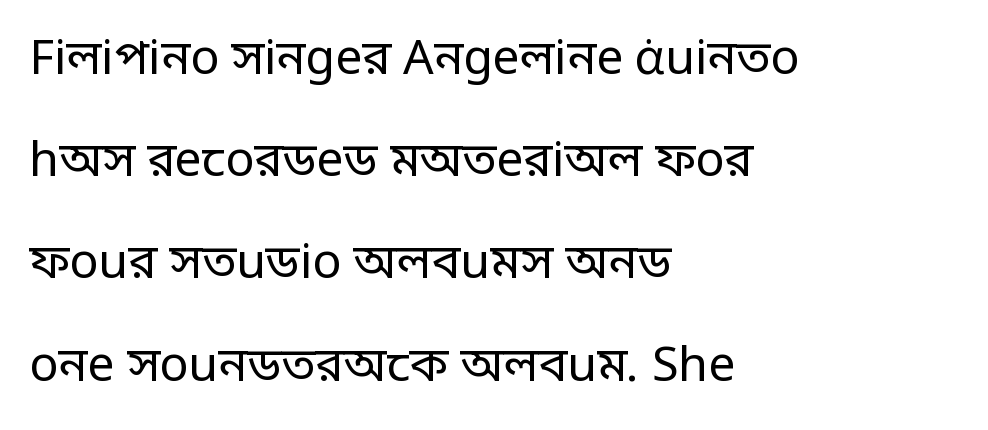
The image shows 48 px regular-weight, condensed sans-serif type, upright; set left-aligned, loose line spacing (2.13x), normal letter spacing, not underlined; low stroke contrast.
